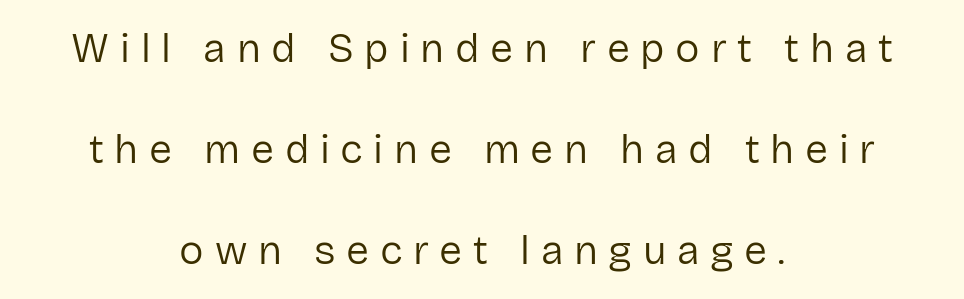
The image shows 41 px regular-weight sans-serif type, upright; set centered, loose line spacing (2.46x), unusually wide letter spacing (+0.26 em), not underlined; low stroke contrast and a medium x-height.
